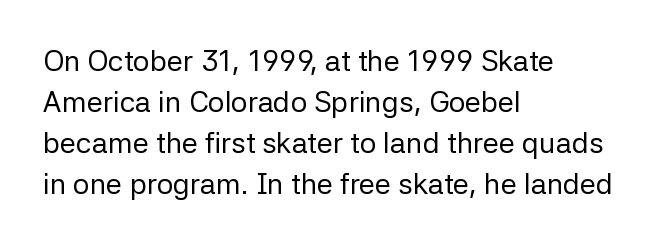
Stroke mass is kept to a normal reading level or below. Summary of vertical rhythm: regular, with standard interline spacing. The letterforms sit shoulder to shoulder at normal distance. Do the characters align in a grid? No, the font is proportional. Unlike a traditional serif, this face leaves its strokes unadorned. Italic? Not at all — the glyphs are vertical.
